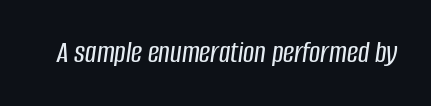
The image shows 31 px condensed type, italic (leaning right); set normal letter spacing, not underlined; low stroke contrast and a large x-height.
